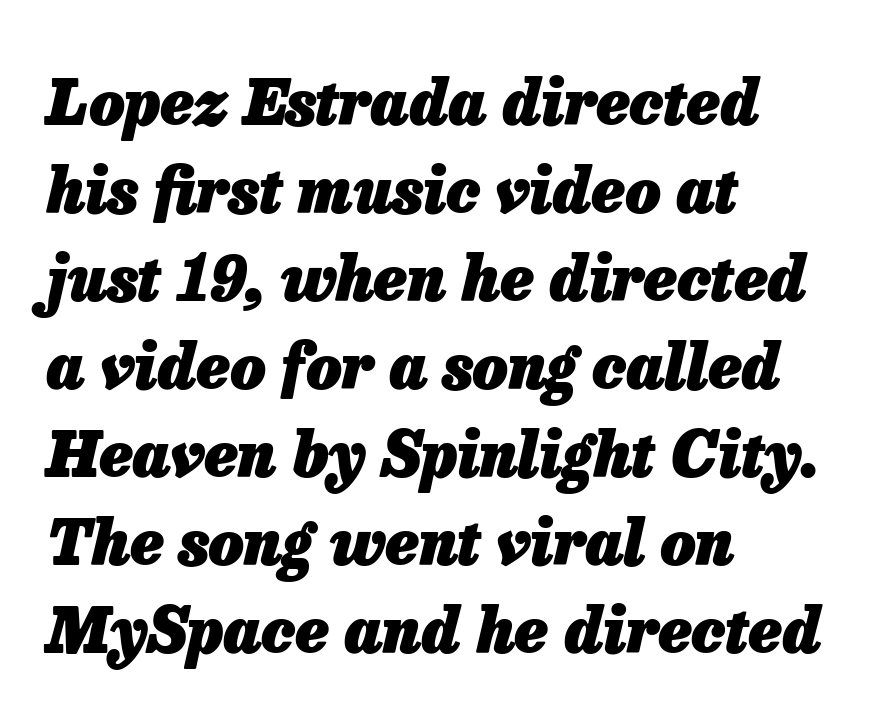
The image shows 62 px heavy type, italic (leaning right); set left-aligned, normal line spacing (1.42x), normal letter spacing, not underlined; low stroke contrast and a medium x-height.
